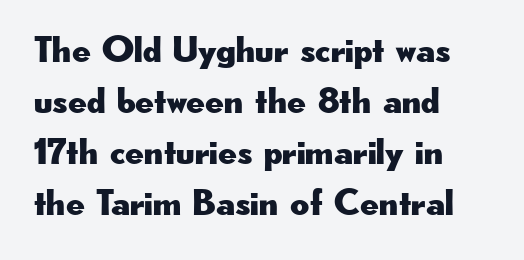
Each row of text sits above clean, open space. Do the characters align in a grid? No, the font is proportional. The text was rendered using a sans face with plain stroke endings. Notice how the stems are strictly vertical — no italics here. Casual observation: everything's shoved over to the left. The horizontal fit of the characters is conventional and even.
